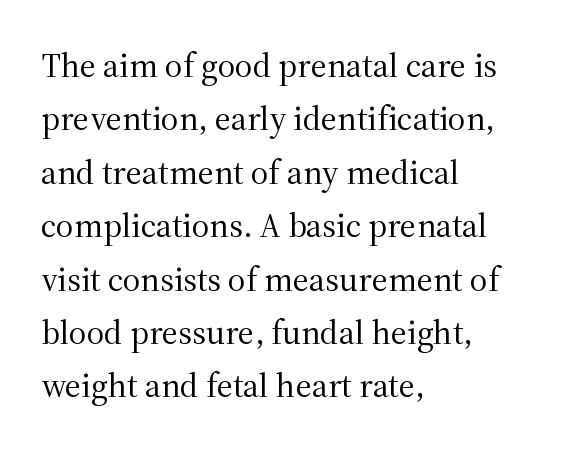
Q: Is the text bold? A: No.
Q: Is the text italic (slanted)? A: No, it is upright.
Q: Is the typeface a serif or a sans-serif typeface? A: Serif.
Q: Is the text underlined? A: No.
Q: How is the paragraph aligned? A: Left-aligned.
Q: Is the spacing between letters normal or unusually wide? A: Normal.
Q: Is the spacing between lines tight, normal or loose? A: Normal.
Q: Width (condensed, normal, or wide)? A: Normal.
Q: Stroke contrast? A: Medium.
Q: x-height? A: Medium.
Q: Monospaced? A: No.
